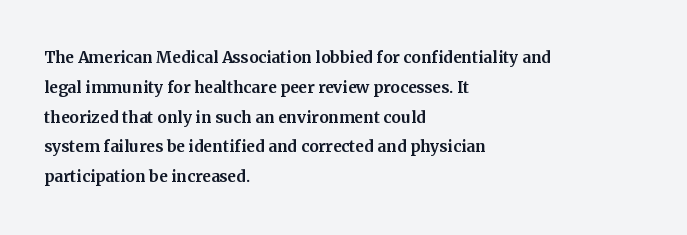
The image shows 21 px text type, upright; set left-aligned, normal line spacing (1.42x), normal letter spacing, not underlined.
